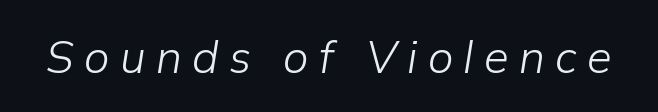
{"italic": "yes", "lean": "right", "slant_degrees": 9, "bold": "no", "weight": "light", "width": "normal", "stroke_contrast": "low", "x_height": "medium", "monospaced": "no", "underline": "no", "letter_spacing": "wide", "letter_spacing_em": 0.23, "glyph_px": 45}
